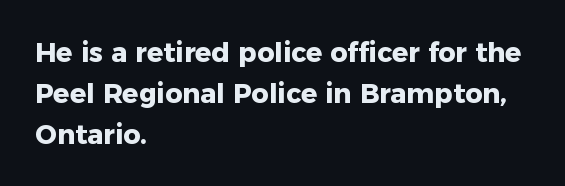
This is the regular roman posture of the typeface. Regarding leading, the lines here are spaced in the standard way. Heft: maximum for text — a bold. The specimen omits any rule beneath the text block's lines.
